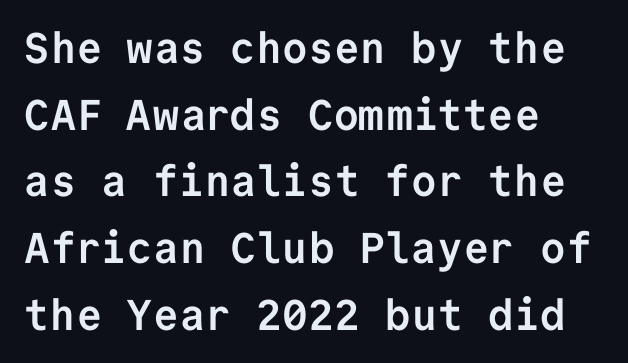
The image shows 43 px semibold sans-serif type, upright, monospaced; set left-aligned, normal line spacing (1.55x), normal letter spacing, not underlined; low stroke contrast and a medium x-height.
